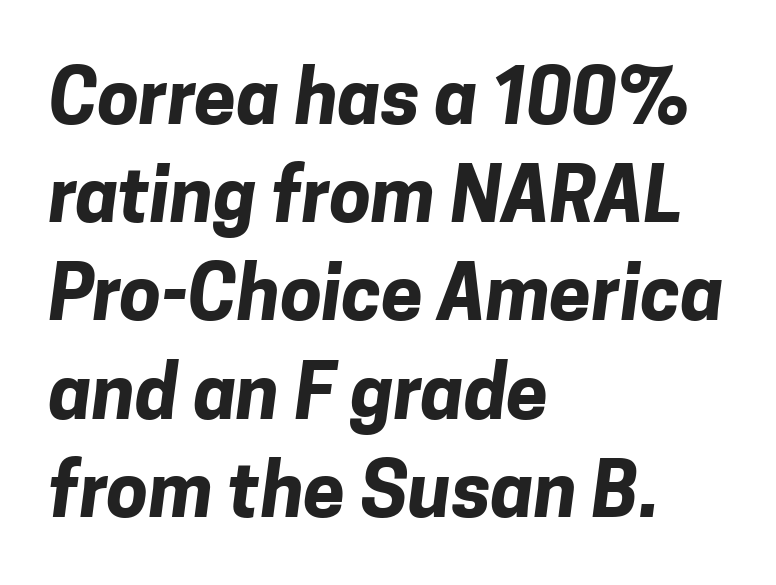
Nothing unusual about the tracking: characters are spaced as the font intends. A clean baseline with only descenders dipping below it. As a designer I'd log this as weight 700, bold. Character widths vary here, with narrow letters taking less room than wide ones. A student would call this left alignment; a typographer would say flush left, rag right. Vertical spacing — default.
